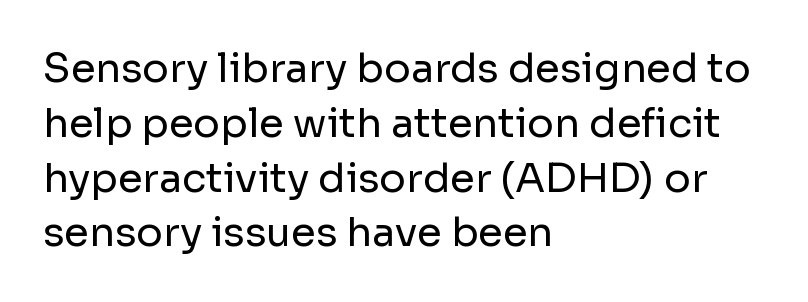
The rag falls on the right side of this text block. The font is comparable to plain body text, perhaps lighter. The zone under the glyphs is completely vacant. The letters advance in unequal steps, a hallmark of proportional type.
